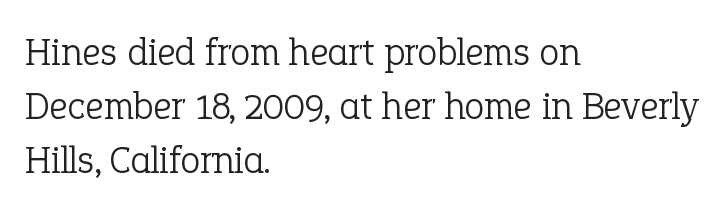
{"serif": "yes", "italic": "no", "bold": "no", "weight": "light", "width": "normal", "stroke_contrast": "low", "x_height": "medium", "monospaced": "no", "underline": "no", "align": "left", "line_spacing": "normal", "line_spacing_ratio": 1.35, "letter_spacing": "normal", "letter_spacing_em": 0.0, "glyph_px": 40}
